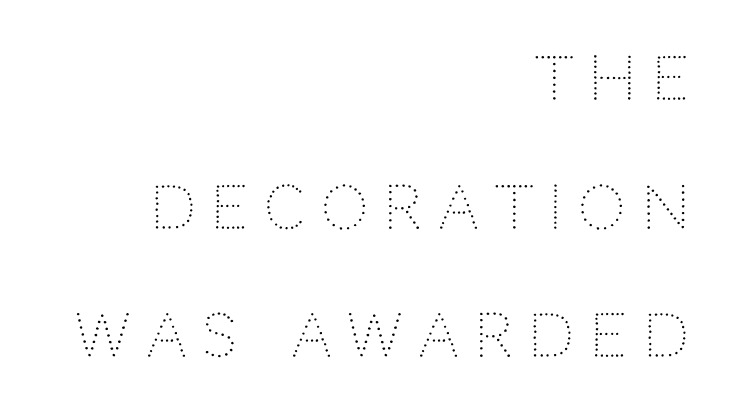
Posture: straight, roman, zero tilt. This sample uses expanded letter spacing, leaving extra air between glyphs. If you measured baseline to baseline, you'd find a long distance. The text block is weighted toward the right margin, trailing off unevenly leftward. Look at the bottom of the vertical strokes: they stop flat, with no serifs.
